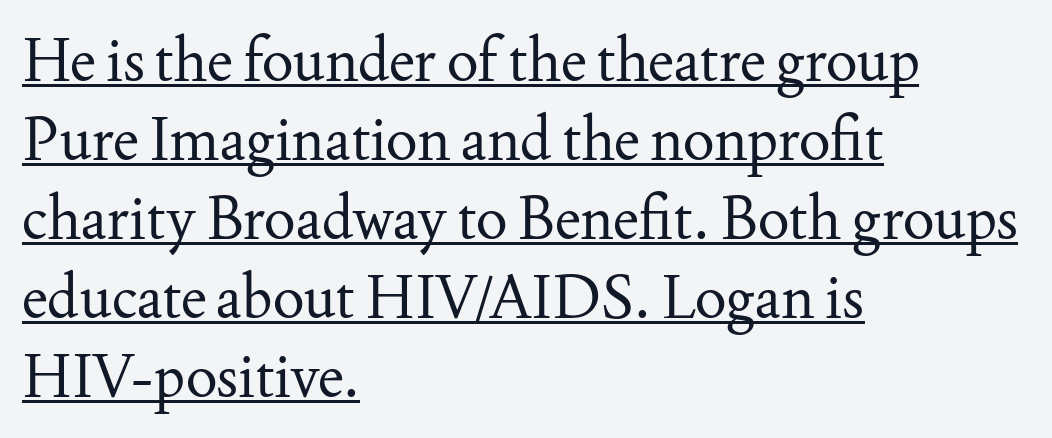
Q: Is the text bold? A: No.
Q: Is the text italic (slanted)? A: No, it is upright.
Q: Is the typeface a serif or a sans-serif typeface? A: Serif.
Q: Is the text underlined? A: Yes.
Q: How is the paragraph aligned? A: Left-aligned.
Q: Is the spacing between letters normal or unusually wide? A: Normal.
Q: Is the spacing between lines tight, normal or loose? A: Normal.
Q: Width (condensed, normal, or wide)? A: Normal.
Q: Stroke contrast? A: Medium.
Q: x-height? A: Small.
Q: Monospaced? A: No.
